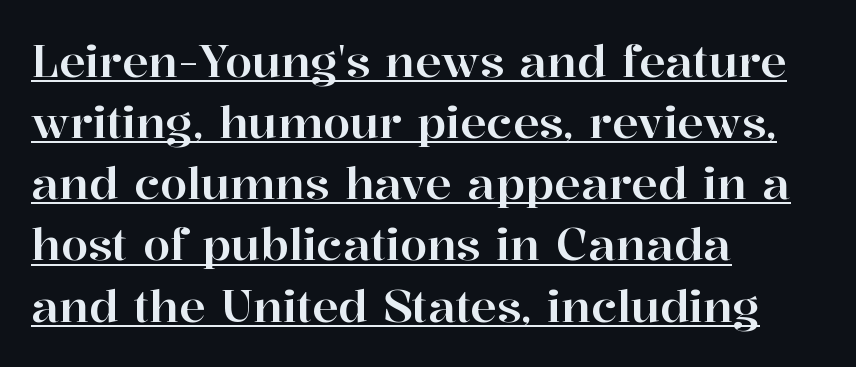
Q: Is the text italic (slanted)? A: No, it is upright.
Q: Is the typeface a serif or a sans-serif typeface? A: Serif.
Q: Is the text underlined? A: Yes.
Q: How is the paragraph aligned? A: Left-aligned.
Q: Is the spacing between letters normal or unusually wide? A: Normal.
Q: Is the spacing between lines tight, normal or loose? A: Normal.
Q: Width (condensed, normal, or wide)? A: Normal.
Q: Stroke contrast? A: High.
Q: x-height? A: Medium.
Q: Monospaced? A: No.
